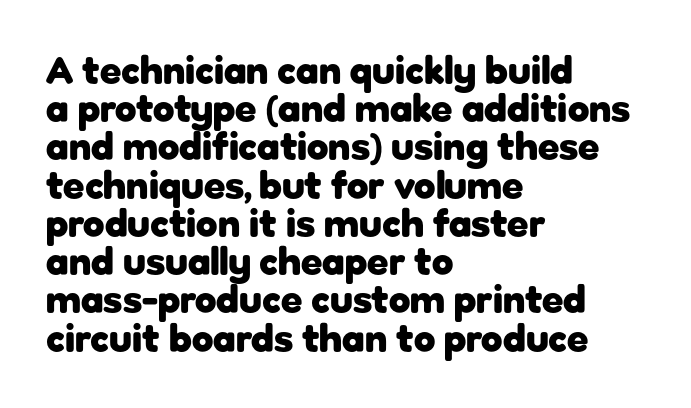
{"serif": "no", "italic": "no", "bold": "yes", "weight": "heavy", "width": "normal", "stroke_contrast": "low", "x_height": "medium", "monospaced": "no", "underline": "no", "align": "left", "line_spacing": "tight", "line_spacing_ratio": 0.98, "letter_spacing": "normal", "letter_spacing_em": 0.0, "glyph_px": 39}
